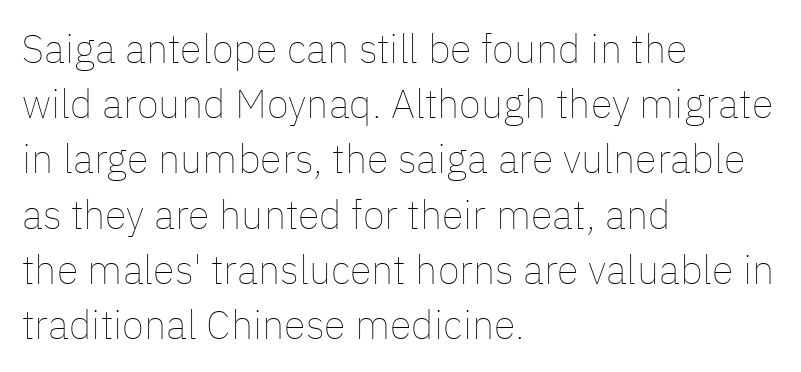
Q: Is the text bold? A: No.
Q: Is the text italic (slanted)? A: No, it is upright.
Q: Is the text underlined? A: No.
Q: How is the paragraph aligned? A: Left-aligned.
Q: Is the spacing between letters normal or unusually wide? A: Normal.
Q: Is the spacing between lines tight, normal or loose? A: Normal.
Q: Width (condensed, normal, or wide)? A: Normal.
Q: Stroke contrast? A: Low.
Q: x-height? A: Medium.
Q: Monospaced? A: No.
